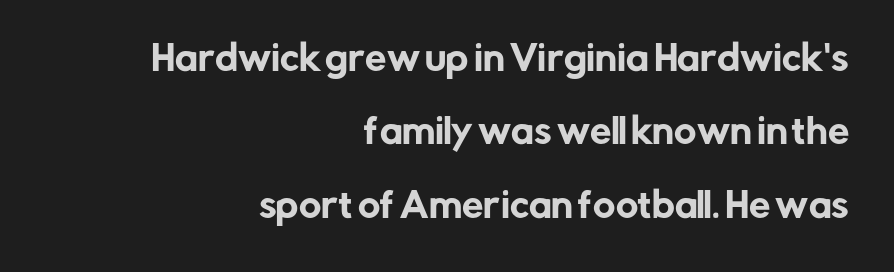
Is the letter spacing exaggerated? No — it looks like the ordinary default. Airy leading. Visually the block forms a straight wall on the right and a jagged coastline on the left. Quick note: not italic, upright.
